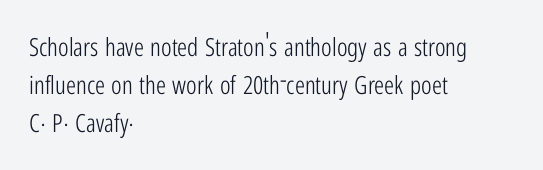
{"italic": "no", "bold": "no", "underline": "no", "align": "left", "line_spacing": "normal", "line_spacing_ratio": 1.53, "letter_spacing": "normal", "letter_spacing_em": 0.0, "glyph_px": 25}
